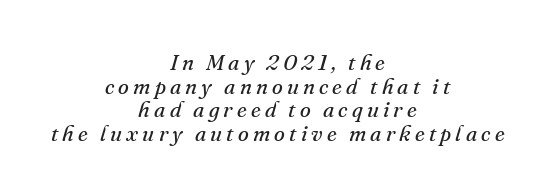
The image shows 22 px text type, italic (leaning right); set centered, tight line spacing (1.07x), not underlined.
